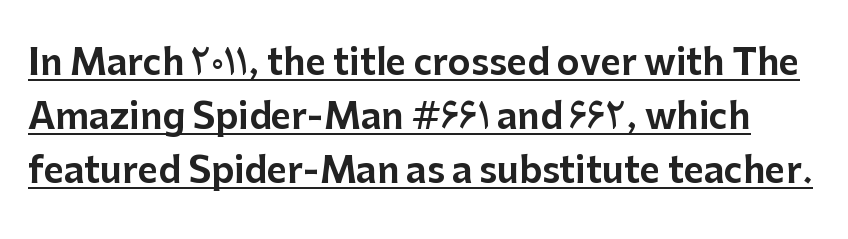
{"serif": "no", "italic": "no", "width": "normal", "stroke_contrast": "low", "x_height": "medium", "monospaced": "no", "underline": "yes", "line_spacing": "normal", "line_spacing_ratio": 1.54, "letter_spacing": "normal", "letter_spacing_em": 0.0, "glyph_px": 35}
